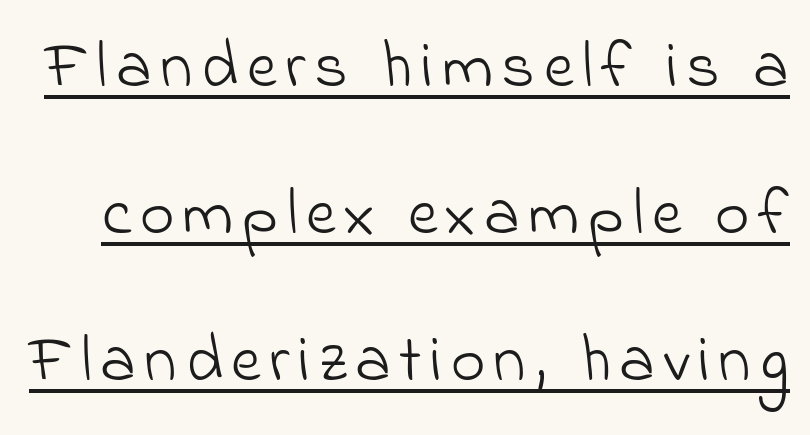
{"serif": "no", "bold": "no", "weight": "light", "width": "normal", "stroke_contrast": "low", "x_height": "small", "monospaced": "no", "underline": "yes", "line_spacing": "loose", "line_spacing_ratio": 2.23, "glyph_px": 66}
